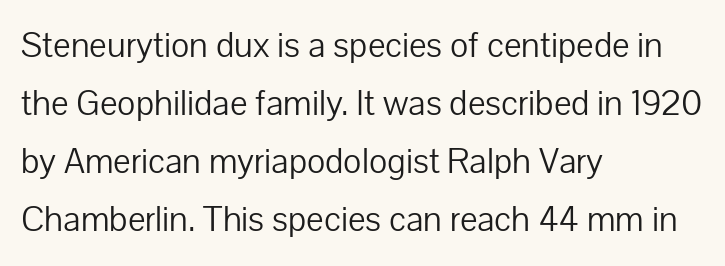
Q: Is the text bold? A: No.
Q: Is the text italic (slanted)? A: No, it is upright.
Q: Is the typeface a serif or a sans-serif typeface? A: Sans-serif.
Q: Is the text underlined? A: No.
Q: How is the paragraph aligned? A: Left-aligned.
Q: Is the spacing between letters normal or unusually wide? A: Normal.
Q: Is the spacing between lines tight, normal or loose? A: Normal.
Q: Width (condensed, normal, or wide)? A: Normal.
Q: Stroke contrast? A: Low.
Q: x-height? A: Medium.
Q: Monospaced? A: No.
